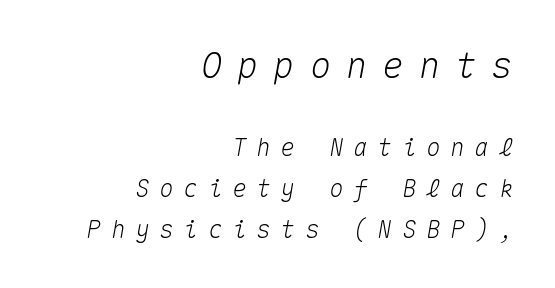
The image shows 36 px text type, italic (leaning right), monospaced; set right-aligned, line spacing 1.71x, unusually wide letter spacing (+0.41 em), not underlined; the first (top) block is 1.5x larger; medium stroke contrast and a medium x-height.
